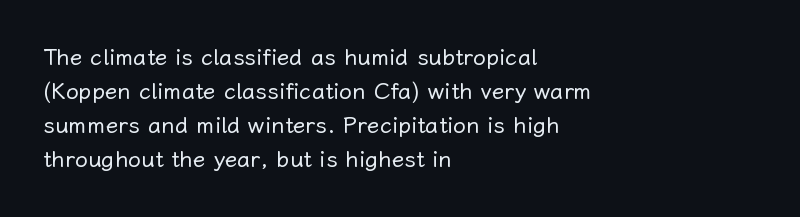
The image shows 23 px text type, upright; set left-aligned, normal line spacing (1.48x), normal letter spacing, not underlined.
